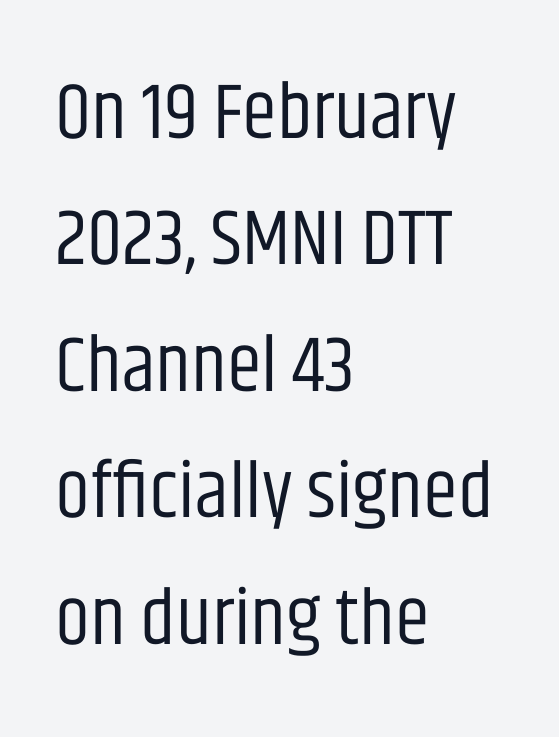
{"serif": "no", "italic": "no", "bold": "no", "weight": "regular", "width": "condensed", "stroke_contrast": "low", "x_height": "large", "monospaced": "no", "underline": "no", "align": "left", "line_spacing": "normal", "line_spacing_ratio": 1.6, "letter_spacing": "normal", "letter_spacing_em": 0.0, "glyph_px": 79}
